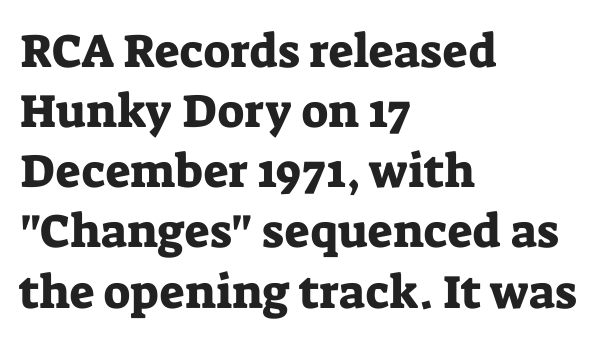
The image shows 47 px serif type, upright; set left-aligned, normal line spacing (1.28x), normal letter spacing, not underlined; low stroke contrast and a medium x-height.
